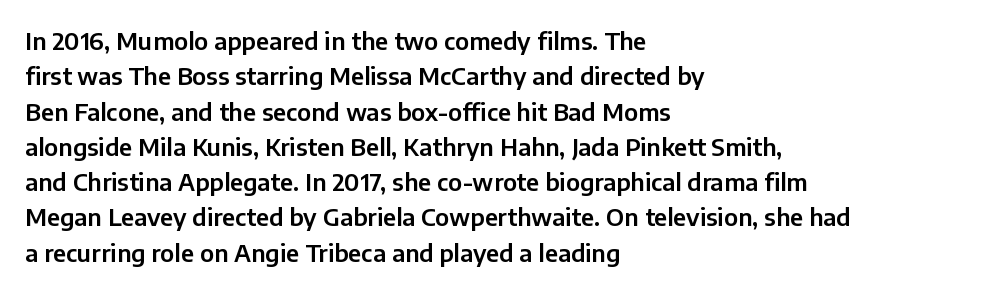
The image shows 24 px text type, upright; set left-aligned, normal line spacing (1.47x), normal letter spacing, not underlined.
